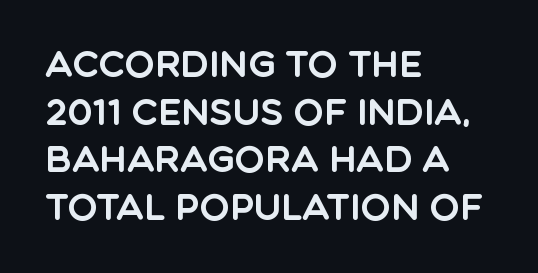
{"serif": "no", "italic": "no", "width": "normal", "x_height": "large", "monospaced": "no", "underline": "no", "align": "left", "line_spacing": "normal", "line_spacing_ratio": 1.32, "letter_spacing": "normal", "letter_spacing_em": 0.0, "glyph_px": 36}
